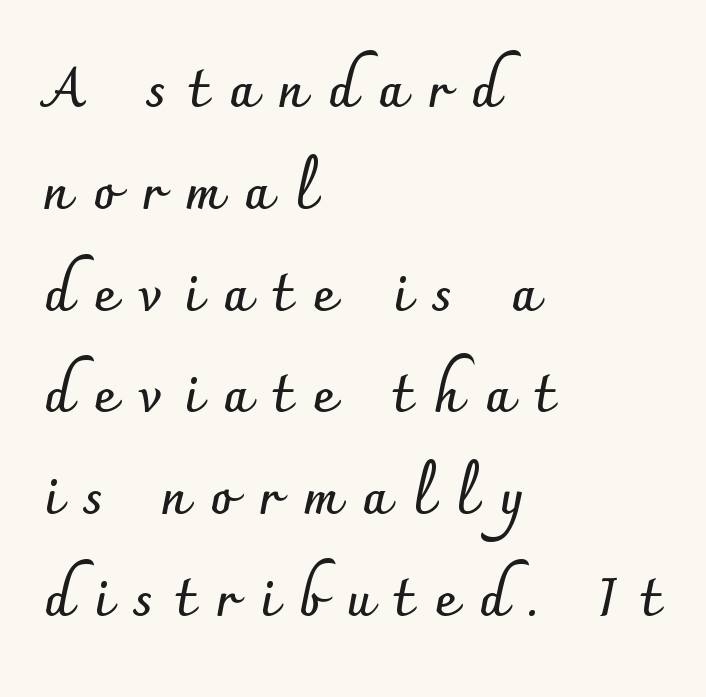
Think of a printed novel: that variable character pitch is what you see here. Notice how the passage keeps a crisp vertical edge on the left only. Lines of text with bare space underneath. Does the type have serifs? No, each stem ends abruptly. Bold? Absolutely — the strokes are thick and heavy.
